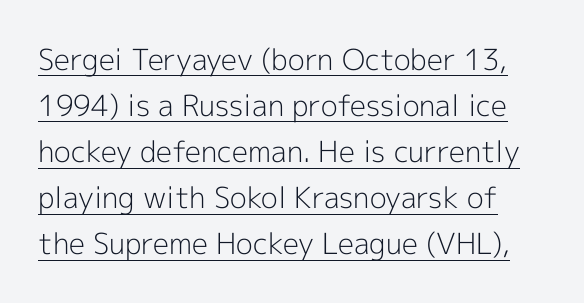
The image shows 29 px light sans-serif type, upright; set normal line spacing (1.59x), normal letter spacing, underlined; a medium x-height.
